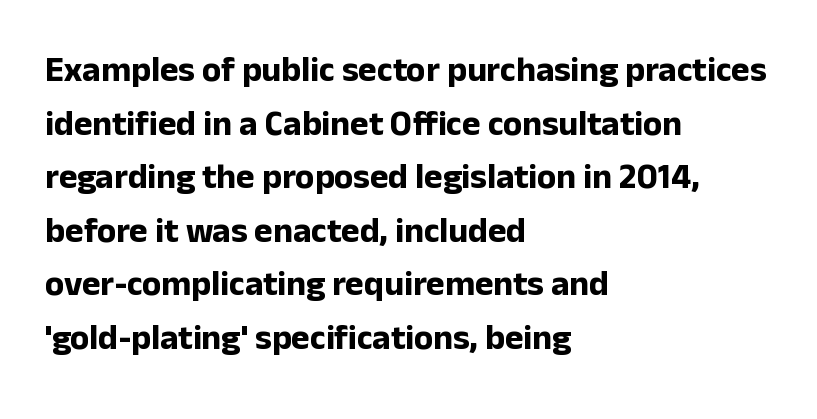
Each new line begins a customary step beneath the previous one. Ordinary non-slanted type is in use. Heavy, bold letterforms. Short and long lines alike share a common starting point at left. Descenders are the only things crossing below the line.
